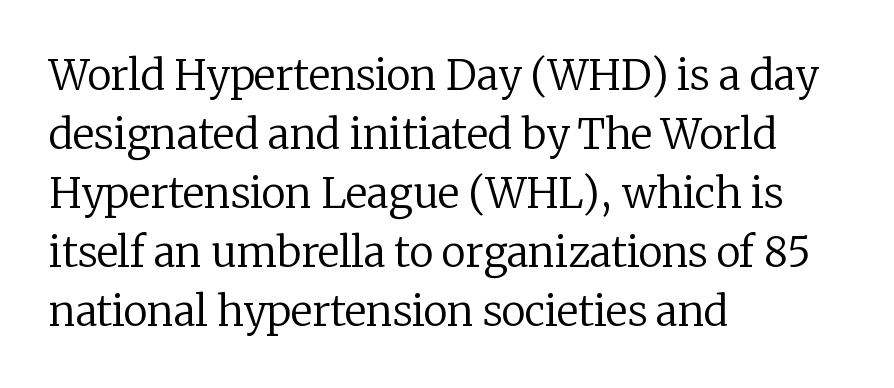
Q: Is the text bold? A: No.
Q: Is the text italic (slanted)? A: No, it is upright.
Q: Is the typeface a serif or a sans-serif typeface? A: Serif.
Q: Is the text underlined? A: No.
Q: How is the paragraph aligned? A: Left-aligned.
Q: Is the spacing between letters normal or unusually wide? A: Normal.
Q: Is the spacing between lines tight, normal or loose? A: Normal.
Q: Width (condensed, normal, or wide)? A: Normal.
Q: Stroke contrast? A: Low.
Q: x-height? A: Medium.
Q: Monospaced? A: No.
